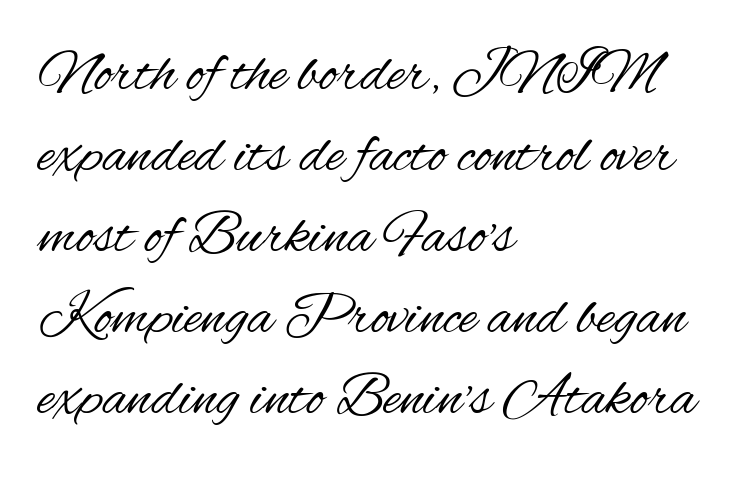
Q: Is the text bold? A: No.
Q: Is the text italic (slanted)? A: Yes.
Q: Is the typeface a serif or a sans-serif typeface? A: Sans-serif.
Q: Is the text underlined? A: No.
Q: How is the paragraph aligned? A: Left-aligned.
Q: Is the spacing between letters normal or unusually wide? A: Normal.
Q: Is the spacing between lines tight, normal or loose? A: Normal.
Q: Width (condensed, normal, or wide)? A: Condensed.
Q: Stroke contrast? A: Medium.
Q: x-height? A: Small.
Q: Monospaced? A: No.
